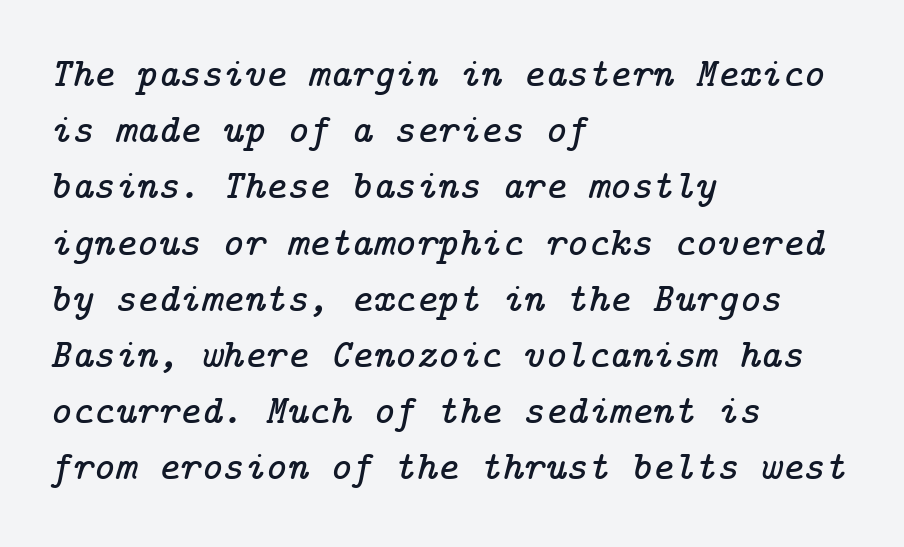
The letters are slanted; this is an italic face. Letters rest on an invisible, unmarked baseline. Letterform terminals end in serifs throughout the passage. Look at the tracking — it's just the regular setting, nothing added.
